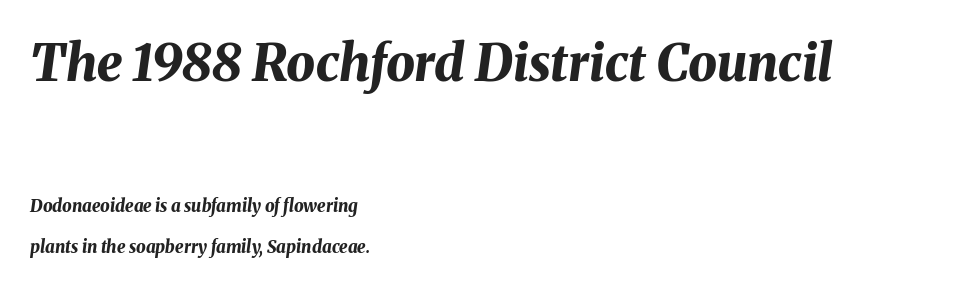
Words appear dense and cohesive because spacing is normal. The baseline area is clear. The emphasis by scale lands on block number one, above. Think of a printed novel: that variable character pitch is what you see here. The font is running at its bold setting.
